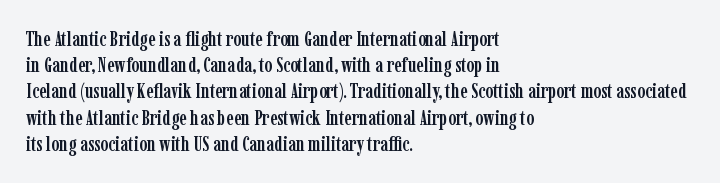
A typesetter would call this leading conventional body-copy spacing. Upright lettering throughout. This rendering uses left alignment, leaving the right contour irregular. The letterforms sit shoulder to shoulder at normal distance. Decoration check: the copy has no underline.
